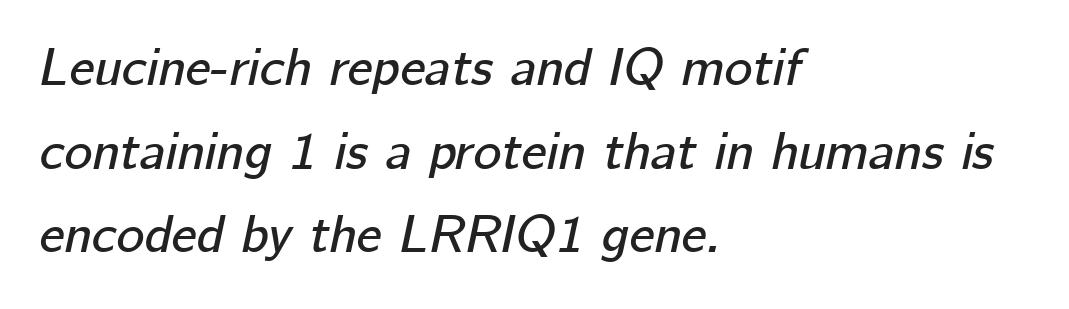
{"italic": "yes", "lean": "right", "slant_degrees": 12, "width": "normal", "stroke_contrast": "low", "x_height": "medium", "monospaced": "no", "underline": "no", "align": "left", "line_spacing": "normal", "line_spacing_ratio": 1.58, "letter_spacing": "normal", "letter_spacing_em": 0.0, "glyph_px": 53}
